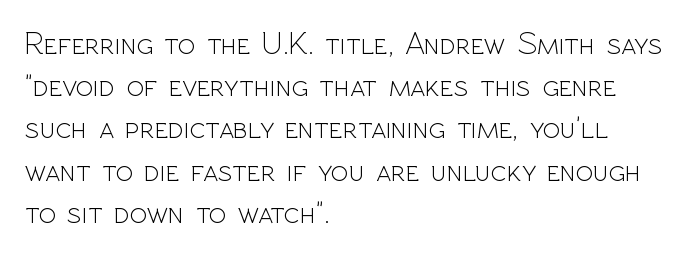
The image shows 32 px light sans-serif type, upright; set left-aligned, normal line spacing (1.32x), normal letter spacing, not underlined; a medium x-height.
